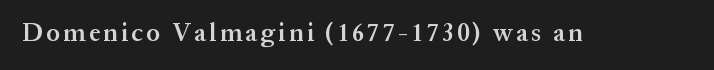
{"italic": "no", "bold": "semi", "underline": "no", "glyph_px": 25}
